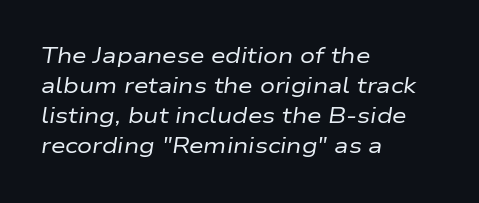
Q: Is the text bold? A: No.
Q: Is the text italic (slanted)? A: Yes, it leans right by about 9 degrees.
Q: Is the text underlined? A: No.
Q: How is the paragraph aligned? A: Left-aligned.
Q: Is the spacing between letters normal or unusually wide? A: Normal.
Q: Is the spacing between lines tight, normal or loose? A: Normal.
